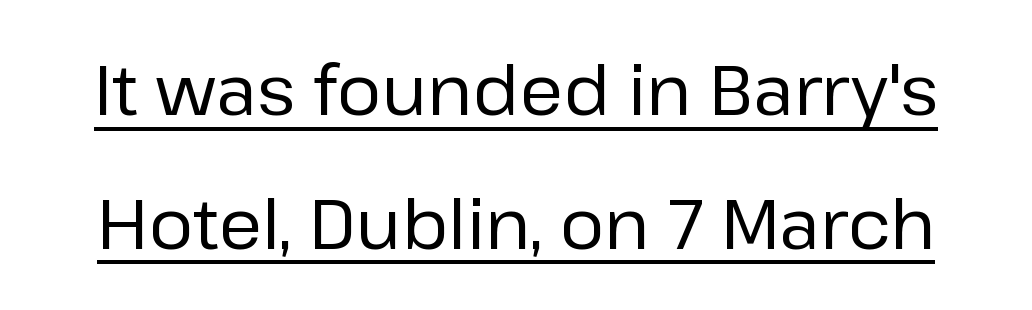
{"serif": "no", "italic": "no", "bold": "no", "weight": "regular", "width": "normal", "stroke_contrast": "low", "x_height": "medium", "monospaced": "no", "underline": "yes", "line_spacing": "loose", "line_spacing_ratio": 1.91, "letter_spacing": "normal", "letter_spacing_em": 0.0, "glyph_px": 70}
